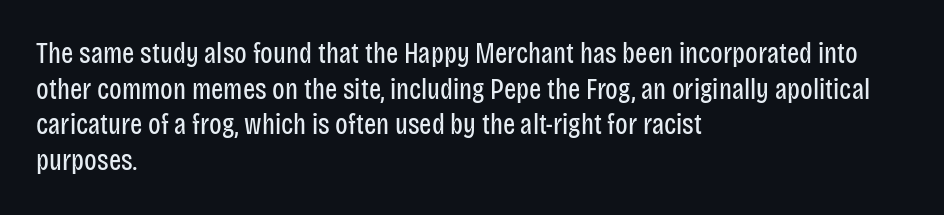
The image shows 29 px regular-weight, condensed sans-serif type, upright; set left-aligned, line spacing 1.23x, normal letter spacing, not underlined; low stroke contrast and a large x-height.
